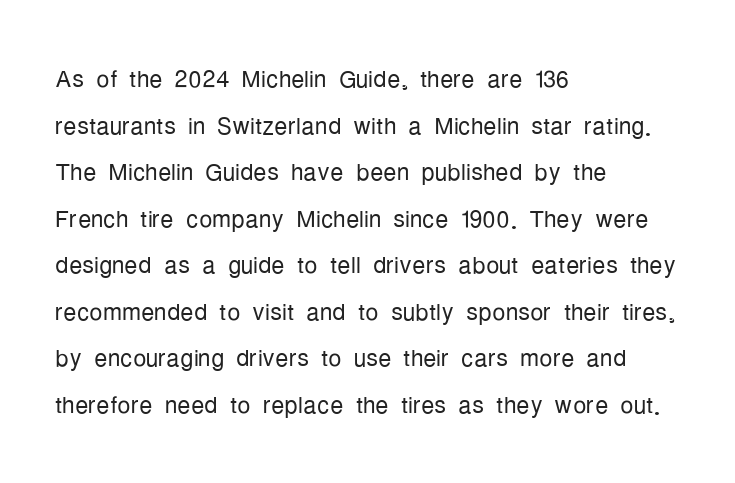
{"serif": "no", "italic": "no", "bold": "no", "weight": "light", "width": "condensed", "stroke_contrast": "low", "x_height": "medium", "monospaced": "no", "underline": "no", "align": "left", "line_spacing": "normal", "line_spacing_ratio": 1.41, "letter_spacing": "normal", "letter_spacing_em": 0.0, "glyph_px": 33}
